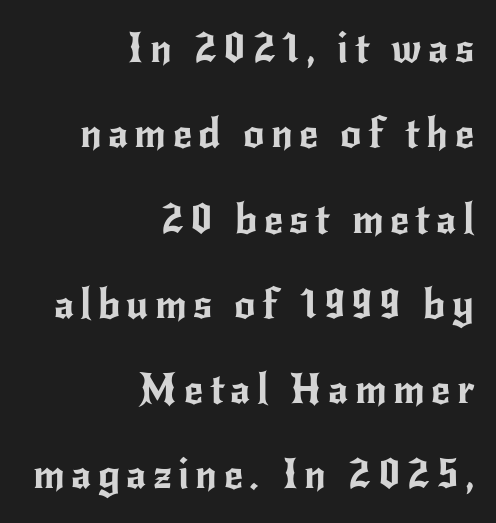
{"serif": "no", "italic": "no", "width": "normal", "stroke_contrast": "low", "x_height": "small", "monospaced": "no", "underline": "no", "align": "right", "line_spacing": "loose", "line_spacing_ratio": 2.03, "glyph_px": 42}
